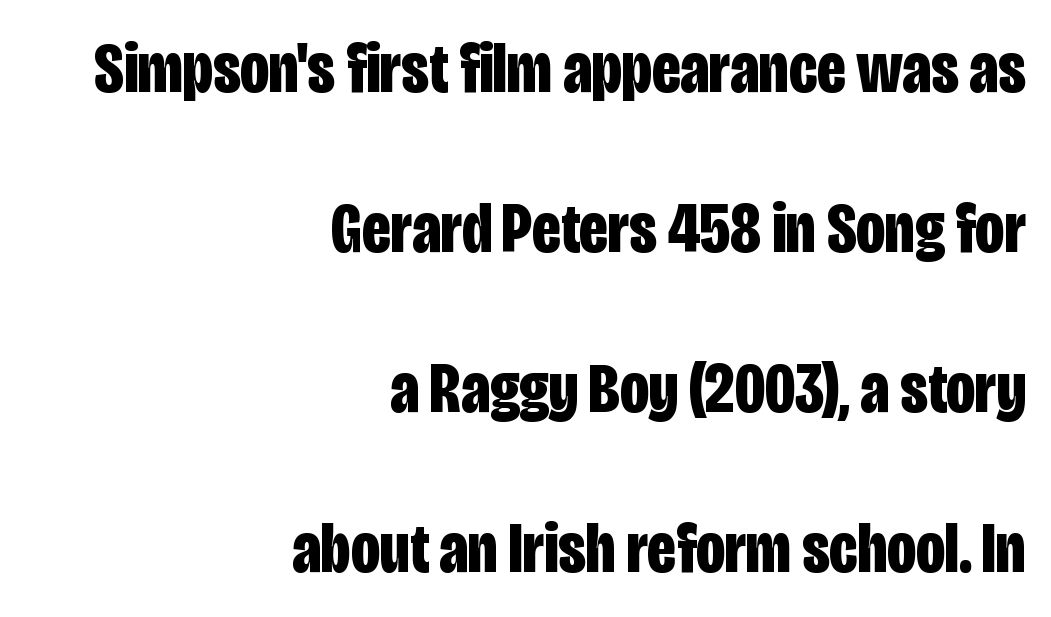
The vertical gap from one line to the next is large. Tracking value appears to be zero — textbook default spacing. Do the characters align in a grid? No, the font is proportional. Has an underline been added? It has not.
